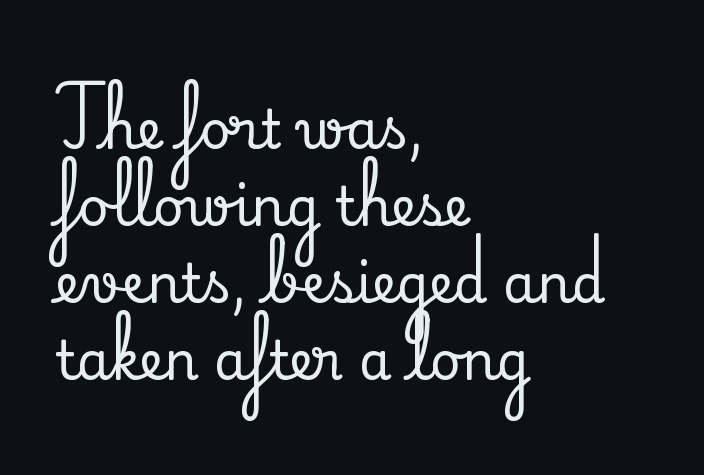
{"serif": "yes", "italic": "no", "width": "normal", "stroke_contrast": "medium", "x_height": "small", "monospaced": "no", "underline": "no", "align": "left", "line_spacing": "normal", "line_spacing_ratio": 1.45, "letter_spacing": "normal", "letter_spacing_em": 0.0, "glyph_px": 53}
